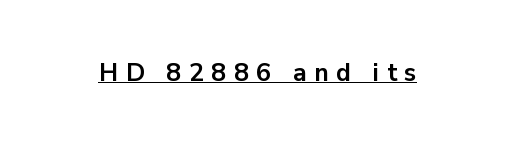
Q: Is the text bold? A: Yes.
Q: Is the text italic (slanted)? A: No, it is upright.
Q: Is the text underlined? A: Yes.
Q: Is the spacing between letters normal or unusually wide? A: Unusually wide.
